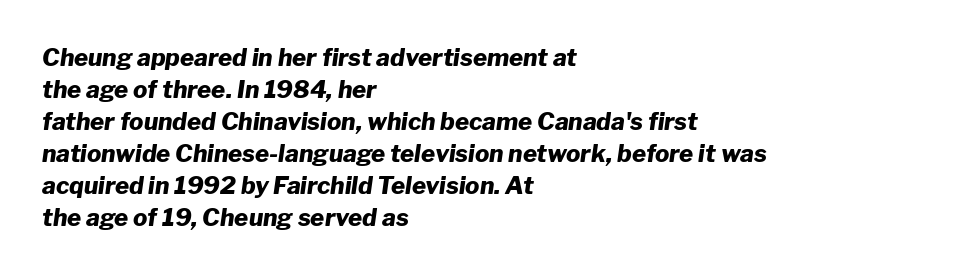
The image shows 24 px bold type, italic (leaning right); set left-aligned, normal line spacing (1.33x), normal letter spacing, not underlined.
